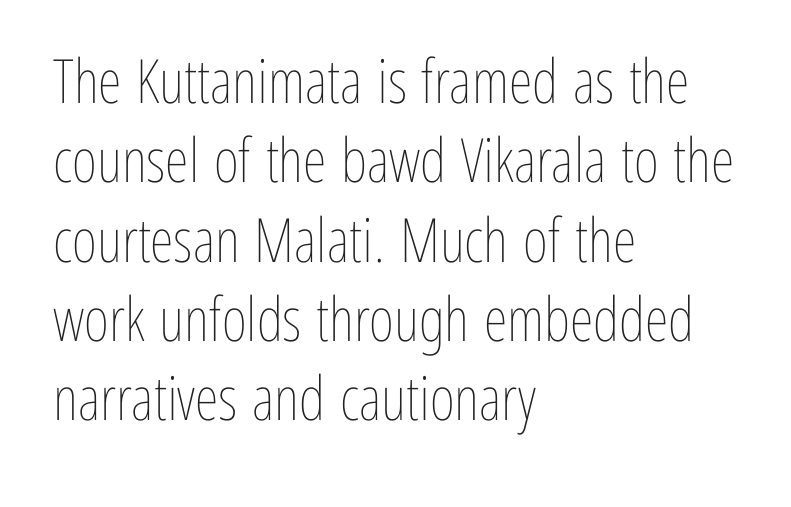
The image shows 61 px thin, condensed type, upright; set left-aligned, normal line spacing (1.3x), normal letter spacing, not underlined; low stroke contrast and a medium x-height.
